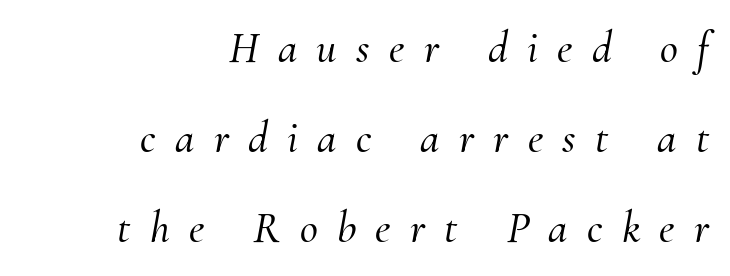
{"serif": "yes", "italic": "yes", "lean": "right", "slant_degrees": 10, "width": "normal", "stroke_contrast": "medium", "x_height": "small", "monospaced": "no", "underline": "no", "align": "right", "line_spacing": "loose", "line_spacing_ratio": 2.04, "letter_spacing": "wide", "letter_spacing_em": 0.44, "glyph_px": 44}
